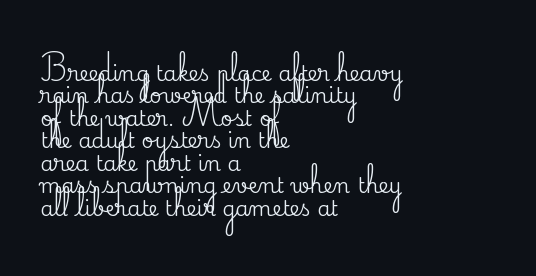
Every row of glyphs begins at an identical x-position on the left. The axis of the letterforms is exactly vertical. Honestly, the rows look squashed on top of each other. Glance below the letters and you will spot only blank space. Spacing between characters is what you'd get straight out of the box.
